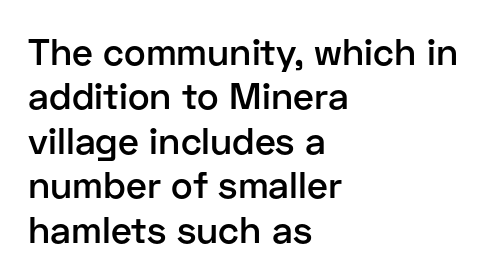
If you drew a line through each stem, it would be perfectly vertical. The type family on display is of the sans-serif kind. These lines are set flush left with a ragged right edge. This is moderately heavy type, rendered in semibold. Words appear dense and cohesive because spacing is normal.
